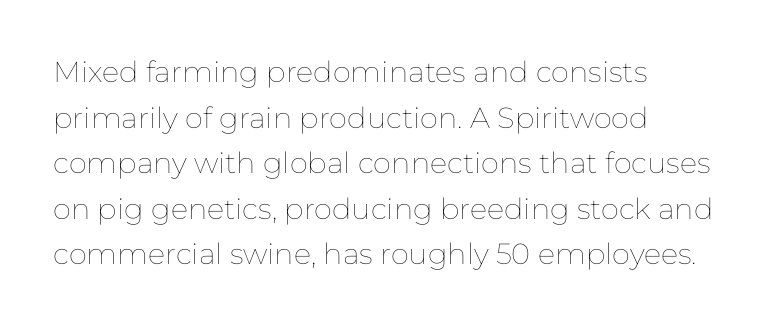
The rendering uses a moderate line-height, typical for paragraphs. Compared with typical body copy, the letter spacing here is the same. The letters stand straight up with perfectly vertical stems. Check the space under the baseline: it is left empty. Ink coverage per letter is moderate at most. The lines are quadded left.
